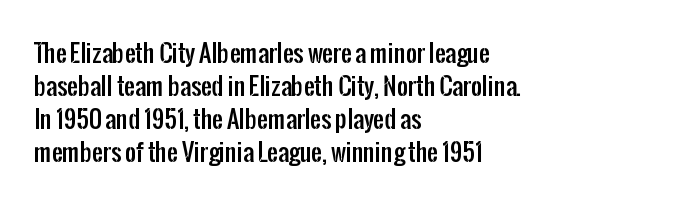
The type sits square on the baseline with zero lean. Students, observe: this is what conventionally led text looks like. Notice how the passage keeps a crisp vertical edge on the left only. Lines of text with bare space underneath.
